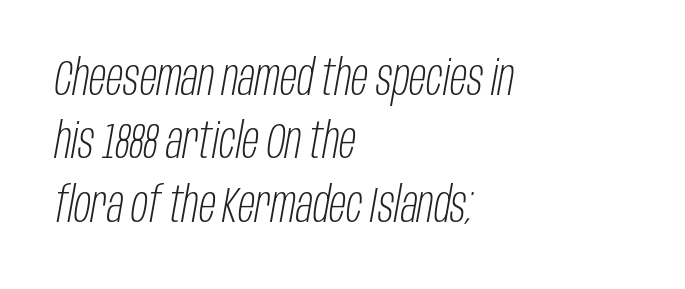
The image shows 50 px light, condensed type, italic (leaning right); set left-aligned, normal line spacing (1.27x), normal letter spacing, not underlined; low stroke contrast and a large x-height.
